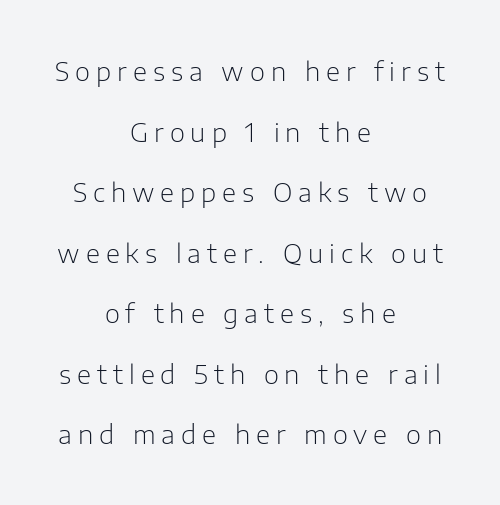
{"italic": "no", "bold": "no", "underline": "no", "align": "center", "line_spacing": "loose", "line_spacing_ratio": 2.33, "letter_spacing": "wide", "letter_spacing_em": 0.23, "glyph_px": 26}
